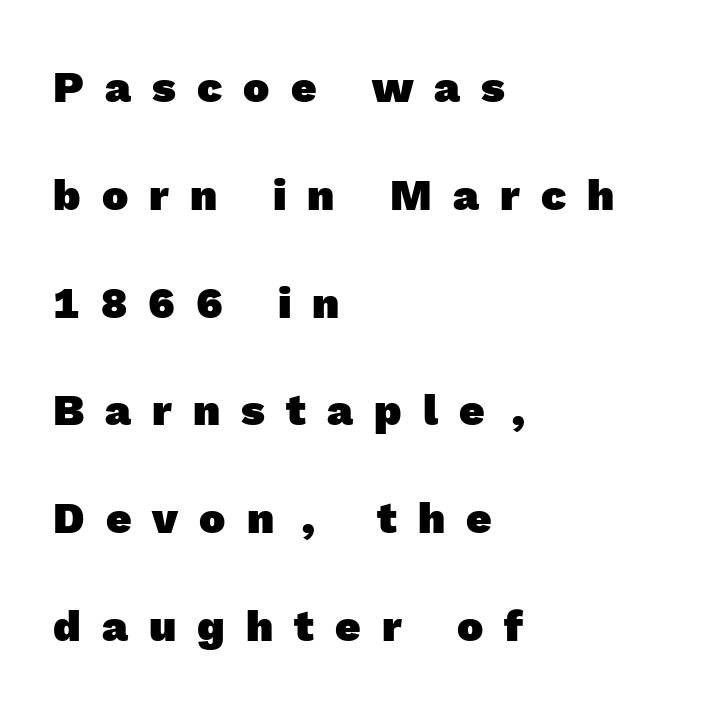
{"serif": "no", "bold": "yes", "weight": "heavy", "width": "normal", "x_height": "medium", "monospaced": "no", "underline": "no", "align": "left", "line_spacing": "loose", "line_spacing_ratio": 2.45, "letter_spacing": "wide", "letter_spacing_em": 0.48, "glyph_px": 44}
